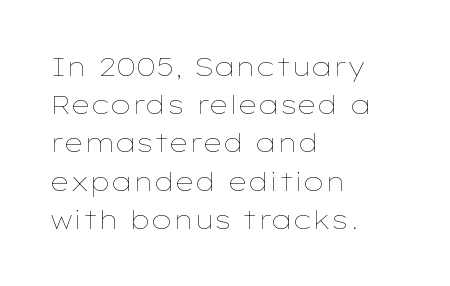
The image shows 26 px text type, upright; set left-aligned, normal line spacing (1.47x), normal letter spacing, not underlined.
